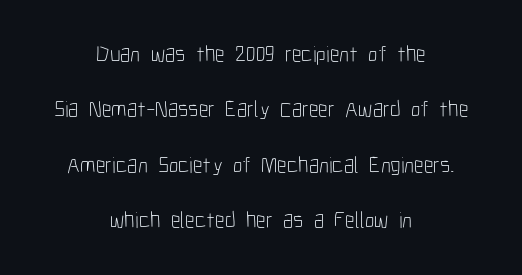
Q: Is the text bold? A: No.
Q: Is the text italic (slanted)? A: No, it is upright.
Q: Is the text underlined? A: No.
Q: How is the paragraph aligned? A: Centered.
Q: Is the spacing between letters normal or unusually wide? A: Normal.
Q: Is the spacing between lines tight, normal or loose? A: Loose.
